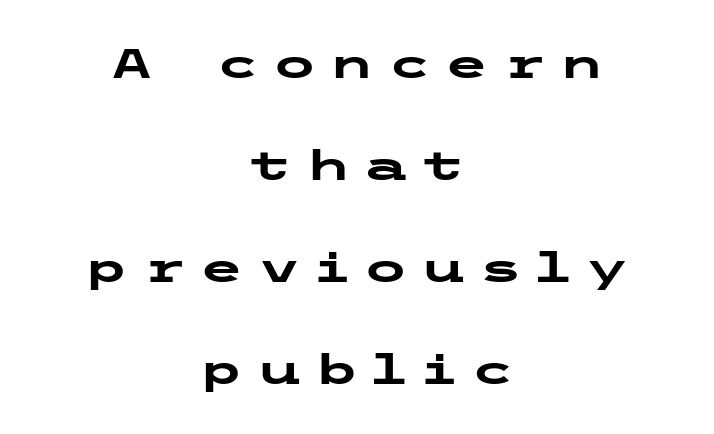
The image shows 41 px heavy, wide sans-serif type, upright; set centered, loose line spacing (2.49x), unusually wide letter spacing (+0.3 em), not underlined; low stroke contrast and a medium x-height.
